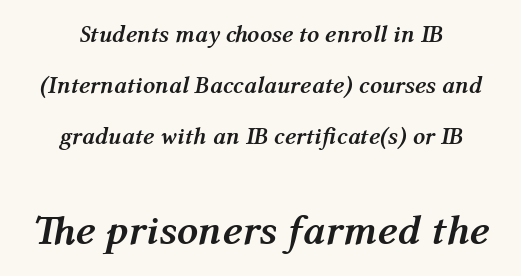
{"italic": "yes", "lean": "right", "slant_degrees": 12, "bold": "yes", "weight": "semibold", "width": "normal", "stroke_contrast": "medium", "x_height": "medium", "monospaced": "no", "underline": "no", "align": "center", "line_spacing": "loose", "line_spacing_ratio": 2.12, "letter_spacing": "normal", "letter_spacing_em": 0.0, "larger_block": "second", "size_ratio": 1.75, "glyph_px": 42}
